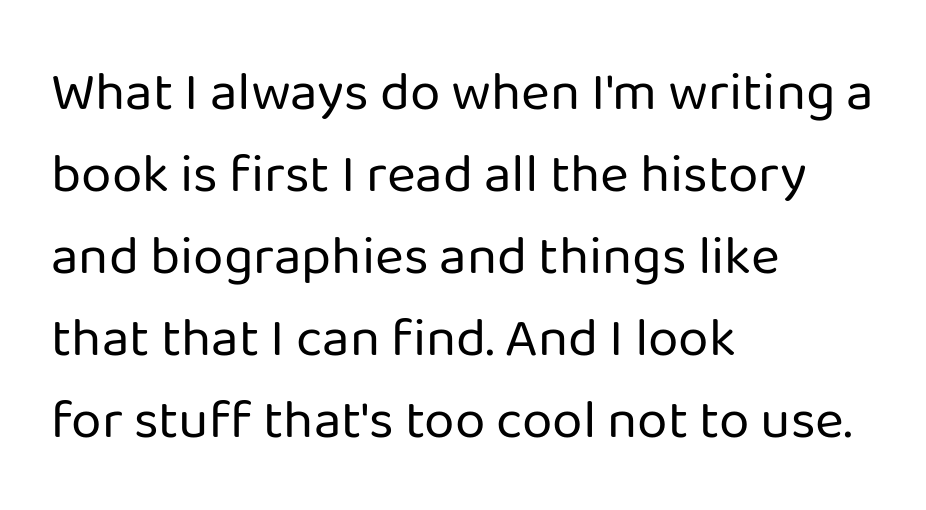
The rendering uses natural spacing where letterforms have individual widths. Check under the words: just untouched page. Compared with typical body copy, the letter spacing here is the same. Examine the stroke ends and you'll find no serifs. The space between consecutive lines is moderate. The setting favours the left margin, as ordinary paragraphs usually do.
